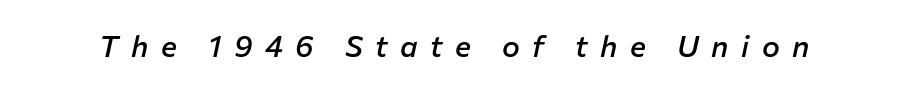
Q: Is the text bold? A: Semi-bold.
Q: Is the text italic (slanted)? A: Yes, it leans right by about 12 degrees.
Q: Is the text underlined? A: No.
Q: Is the spacing between letters normal or unusually wide? A: Unusually wide.
Q: Width (condensed, normal, or wide)? A: Normal.
Q: Stroke contrast? A: Low.
Q: x-height? A: Medium.
Q: Monospaced? A: No.
